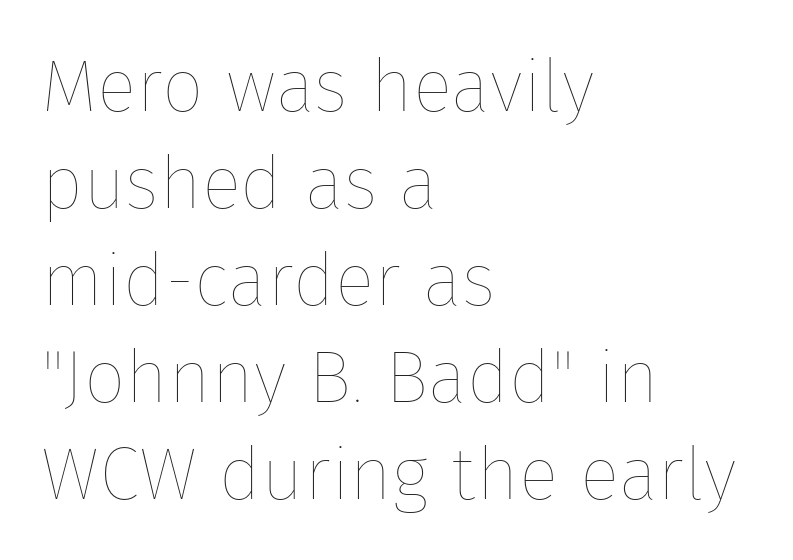
Rendered with straight, roman letterforms. Does the copy run flush right? No — it runs flush left. Honestly, the letter spacing is just normal — you wouldn't notice it. Underlining? Definitely not there. The passage shown is typed in a proportional face where columns would drift. Is the type heavy? It reads as light-to-regular instead.
